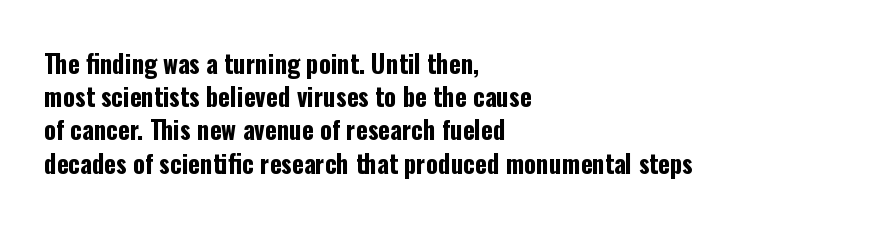
Q: Is the text bold? A: Yes.
Q: Is the text italic (slanted)? A: No, it is upright.
Q: Is the text underlined? A: No.
Q: How is the paragraph aligned? A: Left-aligned.
Q: Is the spacing between letters normal or unusually wide? A: Normal.
Q: Is the spacing between lines tight, normal or loose? A: Normal.
